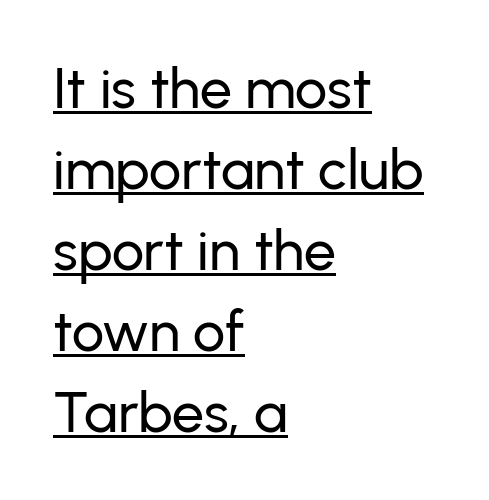
Q: Is the text italic (slanted)? A: No, it is upright.
Q: Is the typeface a serif or a sans-serif typeface? A: Sans-serif.
Q: Is the text underlined? A: Yes.
Q: How is the paragraph aligned? A: Left-aligned.
Q: Is the spacing between letters normal or unusually wide? A: Normal.
Q: Is the spacing between lines tight, normal or loose? A: Normal.
Q: Width (condensed, normal, or wide)? A: Normal.
Q: Stroke contrast? A: Low.
Q: x-height? A: Medium.
Q: Monospaced? A: No.
